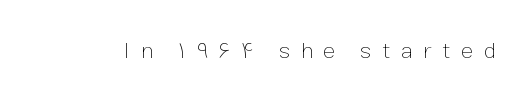
The specimen omits any rule beneath the text block's lines. The letters stand upright; this is a roman face. The cut favours lightness, reaching ordinary text weight at its darkest. The face used here is rendered with a markedly widened letterfit.
